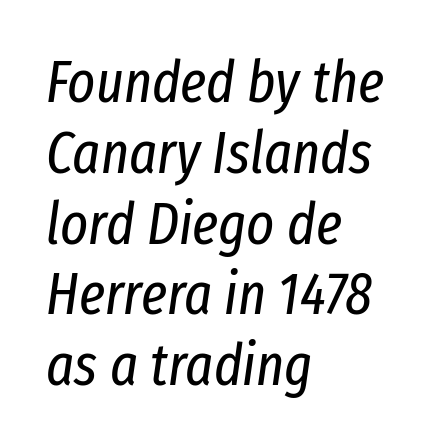
{"italic": "yes", "lean": "right", "slant_degrees": 8, "bold": "no", "weight": "regular", "width": "condensed", "stroke_contrast": "low", "x_height": "medium", "monospaced": "no", "underline": "no", "align": "left", "line_spacing_ratio": 1.2, "letter_spacing": "normal", "letter_spacing_em": 0.0, "glyph_px": 59}
